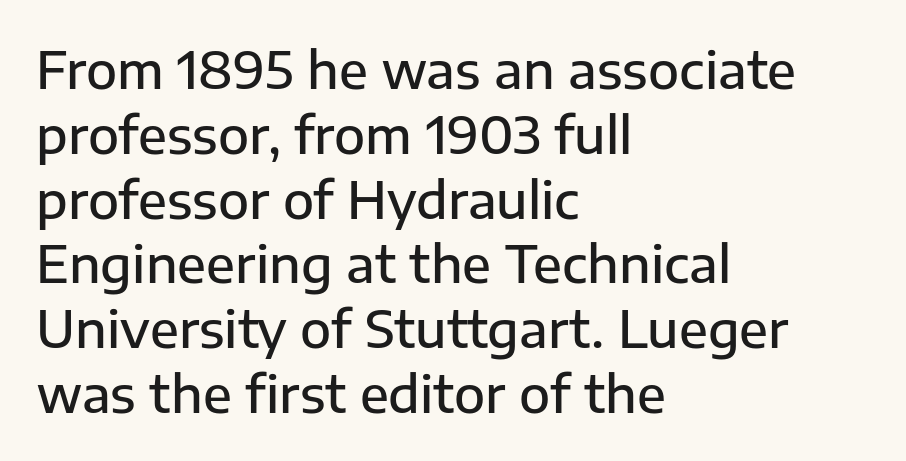
{"serif": "no", "italic": "no", "bold": "semi", "weight": "semibold", "width": "normal", "stroke_contrast": "low", "x_height": "medium", "monospaced": "no", "underline": "no", "align": "left", "line_spacing": "normal", "line_spacing_ratio": 1.27, "letter_spacing": "normal", "letter_spacing_em": 0.0, "glyph_px": 51}
